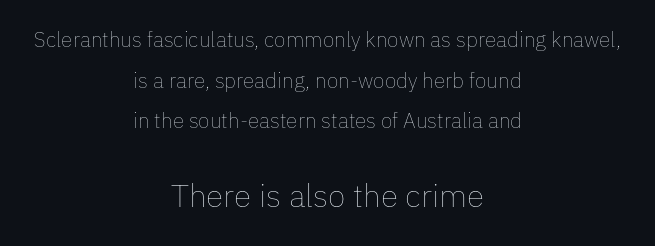
The image shows 32 px thin type, upright; set centered, loose line spacing (1.94x), normal letter spacing, not underlined; the second (bottom) block is 1.52x larger; low stroke contrast and a medium x-height.
